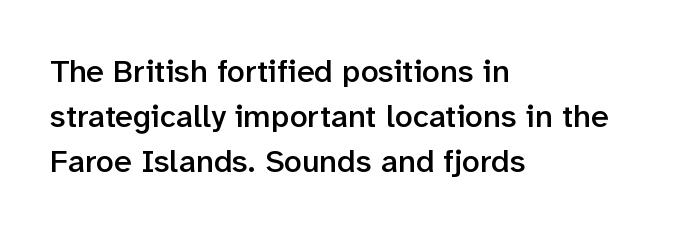
Q: Is the text bold? A: Semi-bold.
Q: Is the text italic (slanted)? A: No, it is upright.
Q: Is the typeface a serif or a sans-serif typeface? A: Sans-serif.
Q: Is the text underlined? A: No.
Q: How is the paragraph aligned? A: Left-aligned.
Q: Is the spacing between letters normal or unusually wide? A: Normal.
Q: Is the spacing between lines tight, normal or loose? A: Normal.
Q: Width (condensed, normal, or wide)? A: Normal.
Q: Stroke contrast? A: Low.
Q: x-height? A: Medium.
Q: Monospaced? A: No.
